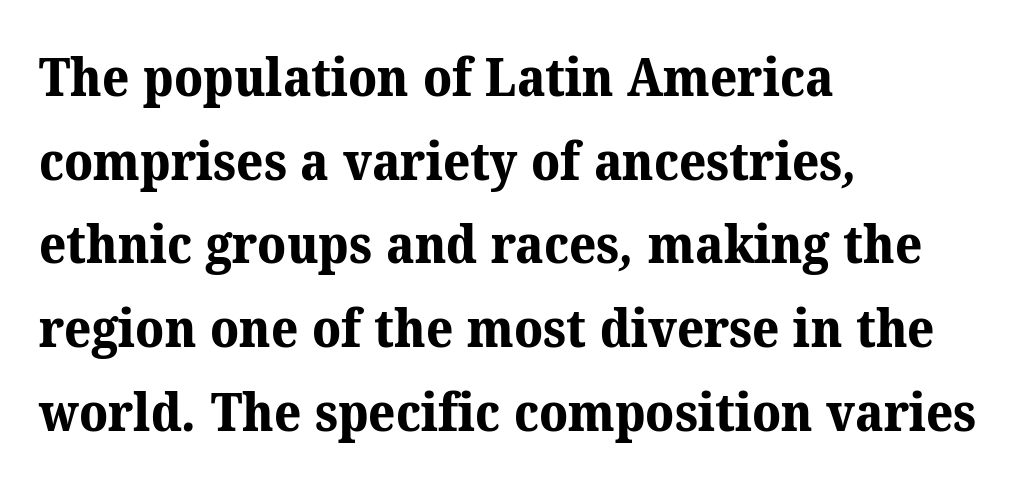
Q: Is the text bold? A: Yes.
Q: Is the typeface a serif or a sans-serif typeface? A: Serif.
Q: Is the text underlined? A: No.
Q: How is the paragraph aligned? A: Left-aligned.
Q: Is the spacing between letters normal or unusually wide? A: Normal.
Q: Is the spacing between lines tight, normal or loose? A: Normal.
Q: Width (condensed, normal, or wide)? A: Normal.
Q: Stroke contrast? A: Medium.
Q: x-height? A: Medium.
Q: Monospaced? A: No.
